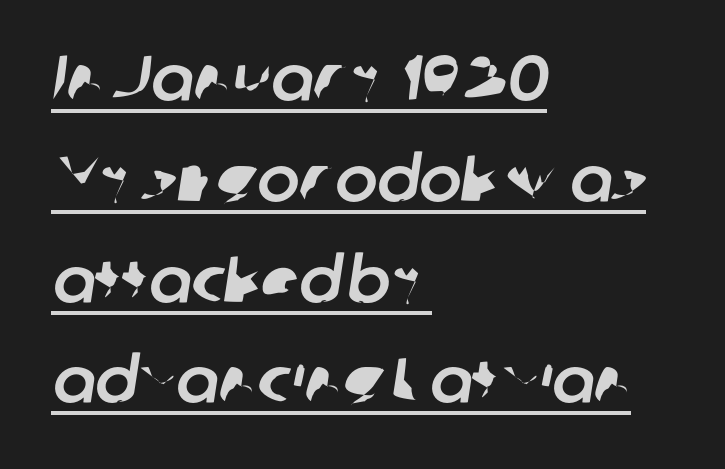
{"serif": "no", "width": "normal", "stroke_contrast": "low", "x_height": "medium", "monospaced": "no", "underline": "yes", "align": "left", "line_spacing": "normal", "line_spacing_ratio": 1.6, "letter_spacing": "normal", "letter_spacing_em": 0.0, "glyph_px": 63}
